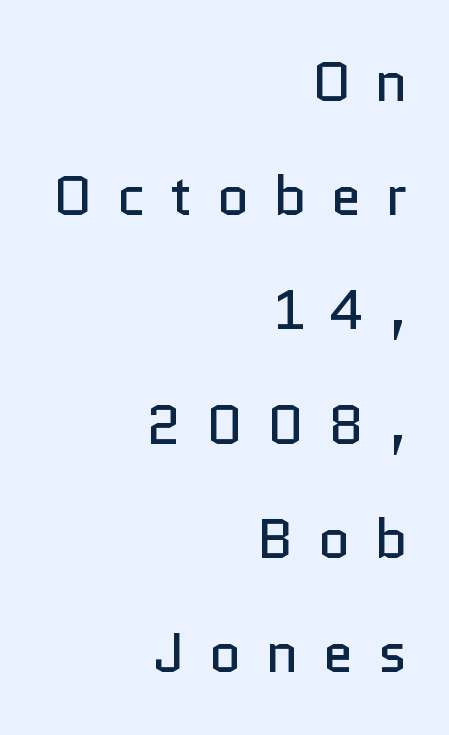
The image shows 56 px regular-weight sans-serif type, upright; set right-aligned, loose line spacing (2.04x), unusually wide letter spacing (+0.43 em), not underlined; low stroke contrast and a medium x-height.
